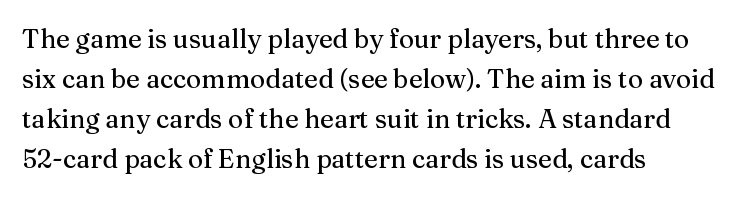
{"italic": "no", "underline": "no", "align": "left", "line_spacing": "normal", "line_spacing_ratio": 1.54, "letter_spacing": "normal", "letter_spacing_em": 0.0, "glyph_px": 26}
